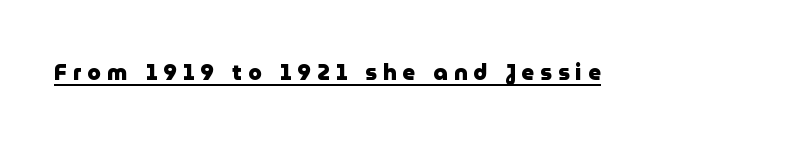
Q: Is the text bold? A: Yes.
Q: Is the text italic (slanted)? A: No, it is upright.
Q: Is the text underlined? A: Yes.
Q: Is the spacing between letters normal or unusually wide? A: Unusually wide.
